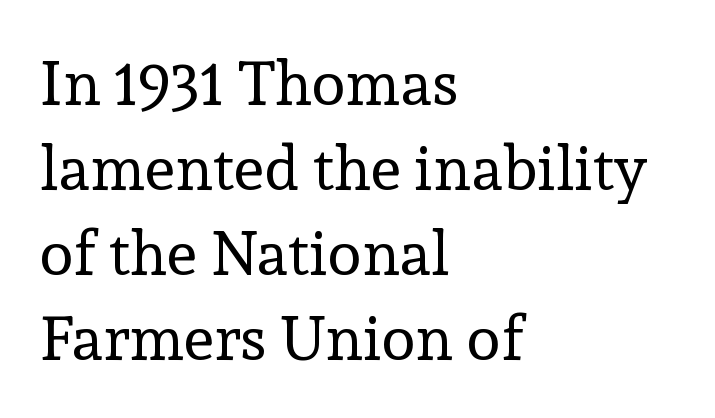
Serif or sans? Serif — the stroke terminals have little feet. Each word holds together tightly as a unit, with standard inter-letter gaps. A light-to-regular cut is what we see here. Character widths vary here, with narrow letters taking less room than wide ones. Nobody drew a line under any word here. Short and long lines alike share a common starting point at left.
